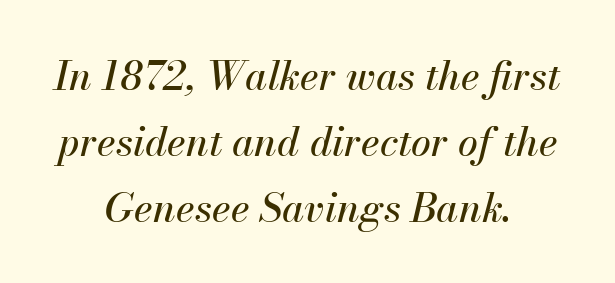
The passage shown has conventional tracking throughout. Has an underline been added? It has not. The line-height multiplier appears to be the usual default. Slanted lettering throughout.
